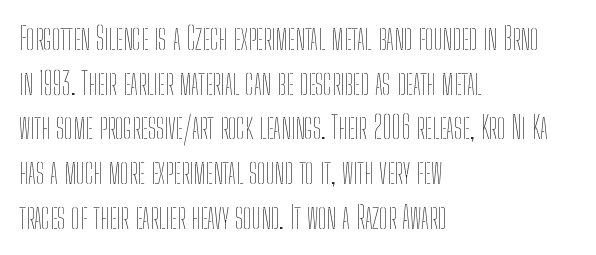
Q: Is the text bold? A: No.
Q: Is the text italic (slanted)? A: No, it is upright.
Q: Is the text underlined? A: No.
Q: How is the paragraph aligned? A: Left-aligned.
Q: Is the spacing between letters normal or unusually wide? A: Normal.
Q: Is the spacing between lines tight, normal or loose? A: Normal.
Q: Width (condensed, normal, or wide)? A: Condensed.
Q: Stroke contrast? A: Low.
Q: x-height? A: Medium.
Q: Monospaced? A: No.
